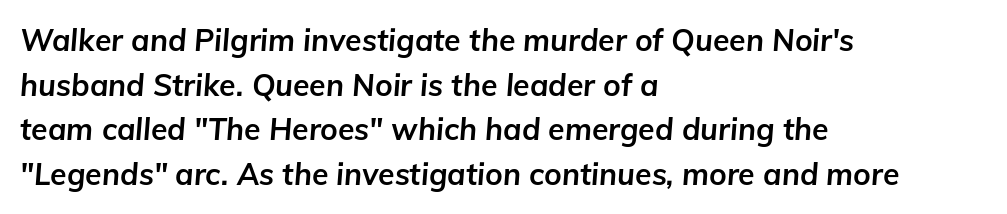
The image shows 30 px bold type, italic (leaning right); set left-aligned, normal line spacing (1.49x), normal letter spacing, not underlined; low stroke contrast and a medium x-height.
